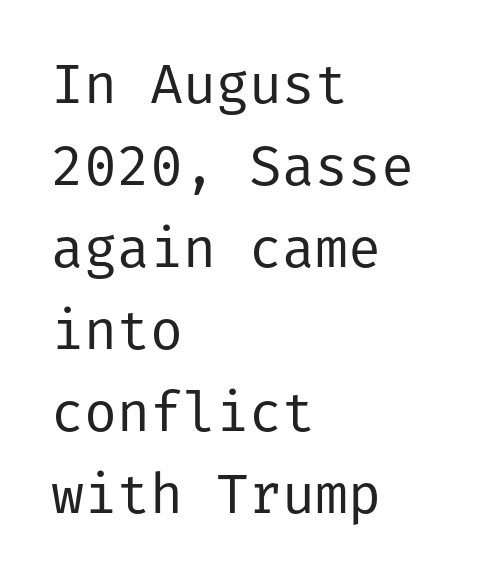
Compared with a typical body face, this is equally light or lighter still. Quick note: interline space is typical. Are there feet on the stems? There aren't — it's a sans. The lines are quadded left. The string is rendered with underlining switched off.
